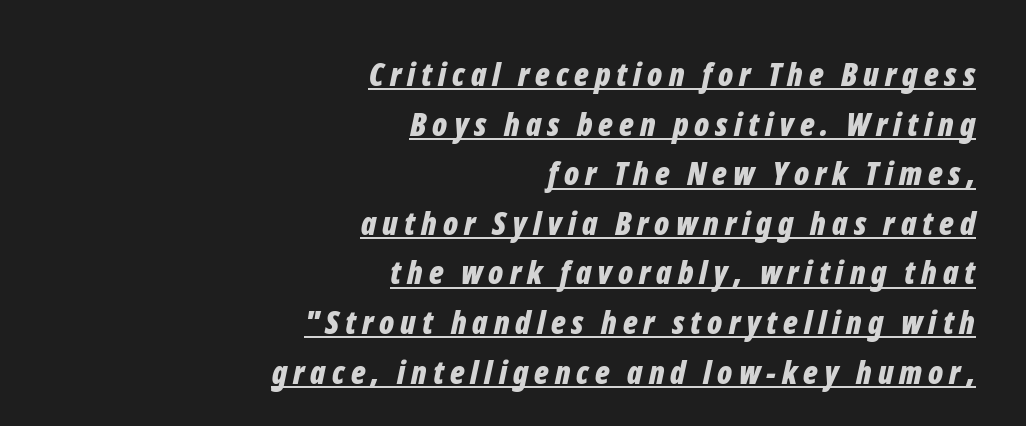
The image shows 32 px bold, condensed type, italic (leaning right); set right-aligned, normal line spacing (1.55x), underlined; low stroke contrast and a medium x-height.
